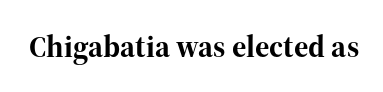
The glyphs in this specimen are seriffed. The string is rendered with underlining switched off. Is the type bold? Yes — the strokes are clearly thick and heavy. Compared with typical body copy, the letter spacing here is the same. This is roman type, the default non-slanted kind. The passage shown is typed in a proportional face where columns would drift.
